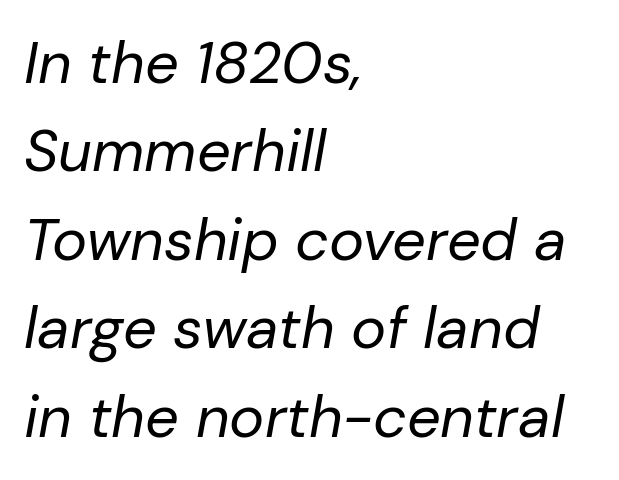
Stems and bowls with no extra thickness — not bold. Caption: standard tracking, unaltered. This sample uses an oblique cut, with every glyph tilted off the vertical. Think of a printed novel: that variable character pitch is what you see here. Words float on clear page, feet unadorned. These lines are set flush left with a ragged right edge.
